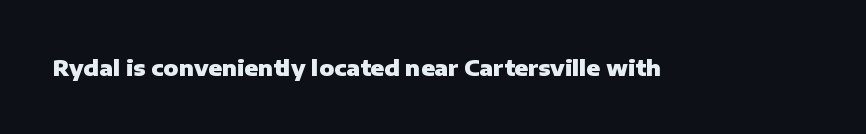
Short note: letters normally spaced. Words float on clear page, feet unadorned. The letters stand upright; this is a roman face. Heavy, bold letterforms.
